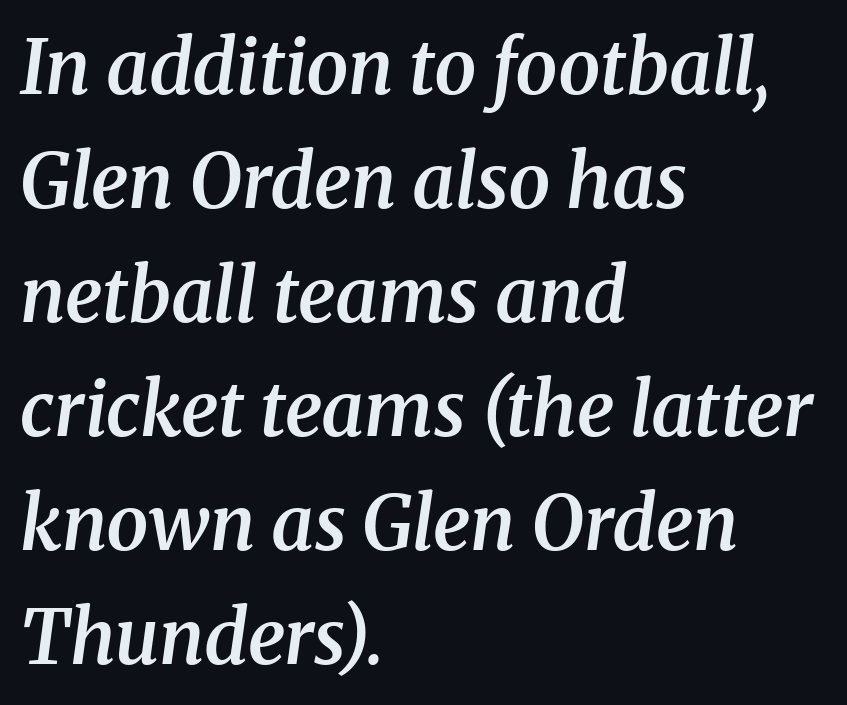
{"serif": "yes", "italic": "yes", "lean": "right", "slant_degrees": 8, "bold": "semi", "weight": "semibold", "width": "normal", "stroke_contrast": "medium", "x_height": "medium", "monospaced": "no", "underline": "no", "align": "left", "line_spacing": "normal", "line_spacing_ratio": 1.52, "letter_spacing": "normal", "letter_spacing_em": 0.0, "glyph_px": 75}
